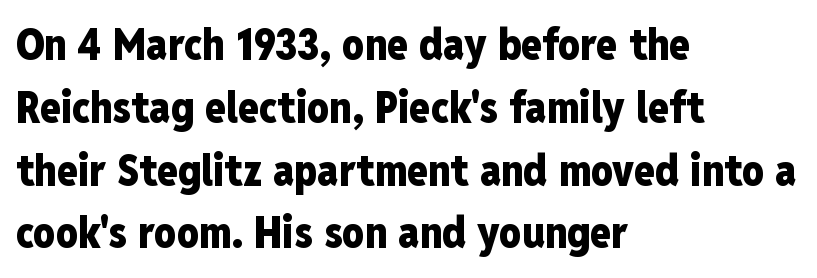
Q: Is the text bold? A: Yes.
Q: Is the text italic (slanted)? A: No, it is upright.
Q: Is the typeface a serif or a sans-serif typeface? A: Sans-serif.
Q: Is the text underlined? A: No.
Q: How is the paragraph aligned? A: Left-aligned.
Q: Is the spacing between letters normal or unusually wide? A: Normal.
Q: Is the spacing between lines tight, normal or loose? A: Normal.
Q: Width (condensed, normal, or wide)? A: Condensed.
Q: Stroke contrast? A: Low.
Q: x-height? A: Medium.
Q: Monospaced? A: No.
